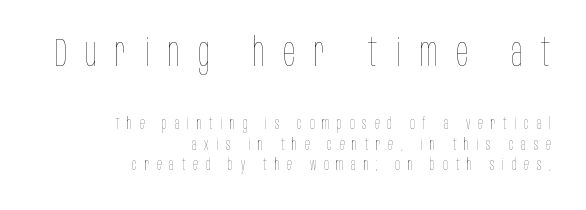
Observe the wide spacing: letters keep a clear distance from each other. Words float on clear page, feet unadorned. The font sits on the lighter half of the weight spectrum, regular included. Is the block centered? No — it sits flush against the right margin. Each new line begins a customary step beneath the previous one. These lines were composed using upright roman letters.
